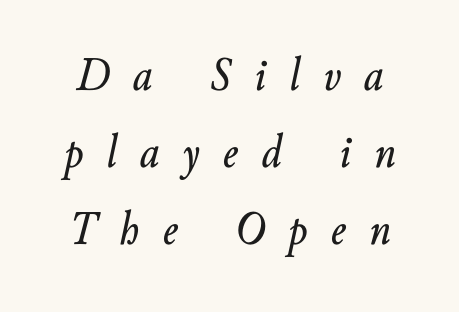
{"italic": "yes", "lean": "right", "slant_degrees": 10, "width": "normal", "stroke_contrast": "low", "x_height": "small", "monospaced": "no", "underline": "no", "line_spacing": "normal", "line_spacing_ratio": 1.6, "letter_spacing": "wide", "letter_spacing_em": 0.48, "glyph_px": 48}
